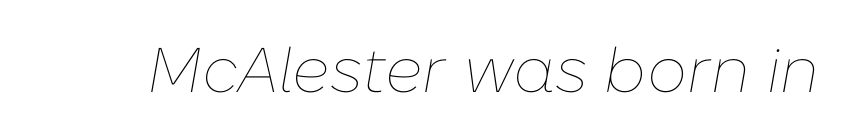
Only glyphs here, with clear space below each row. Observe the ordinary spacing: letters are neighbours, not strangers. Is the type heavy? It reads as light-to-regular instead. Is the type slanted? Yes — the strokes lean at a clear angle. A typesetter would call this proportional, since set widths differ per character.
